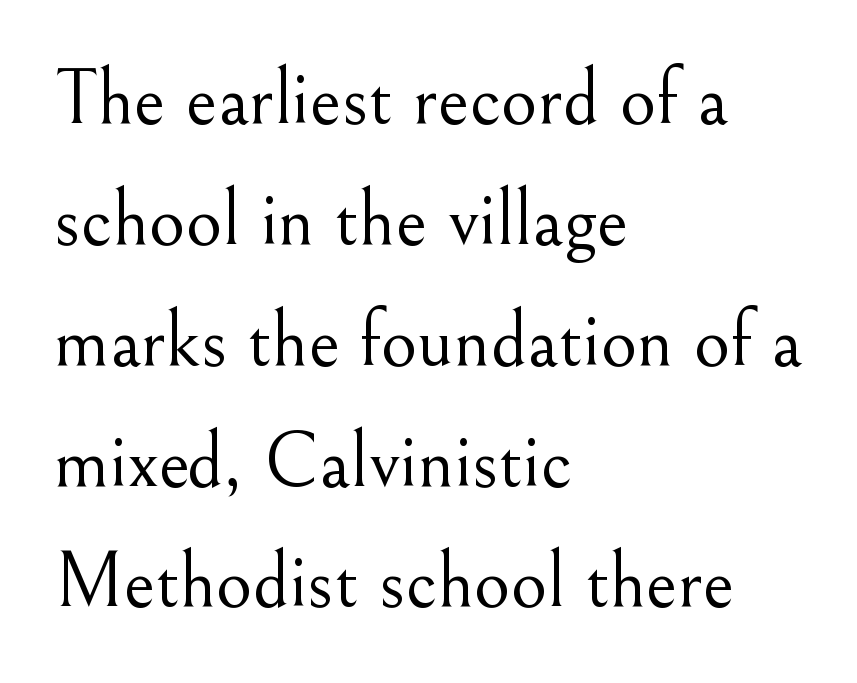
What's the leading like? Ordinary, nothing unusual. Spacing verdict: proportional, widths tailored to each character. Caption: multi-line text, flush left, ragged right. The specimen reads as upright at a glance. How are the letters spaced? Ordinarily, with no added tracking. Unmarked baselines from the first word to the last.
